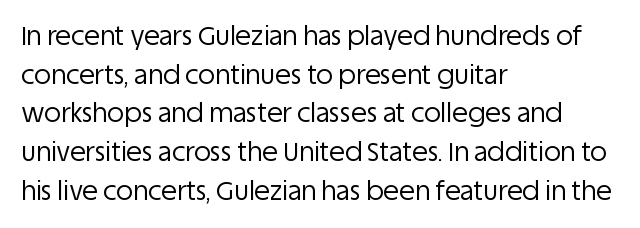
Posture: vertical. The weight tops out at a normal text grade. Words appear dense and cohesive because spacing is normal. If you drew a ruler down the left edge, every line would touch it. Line spacing here is normal. Underline: absent.
